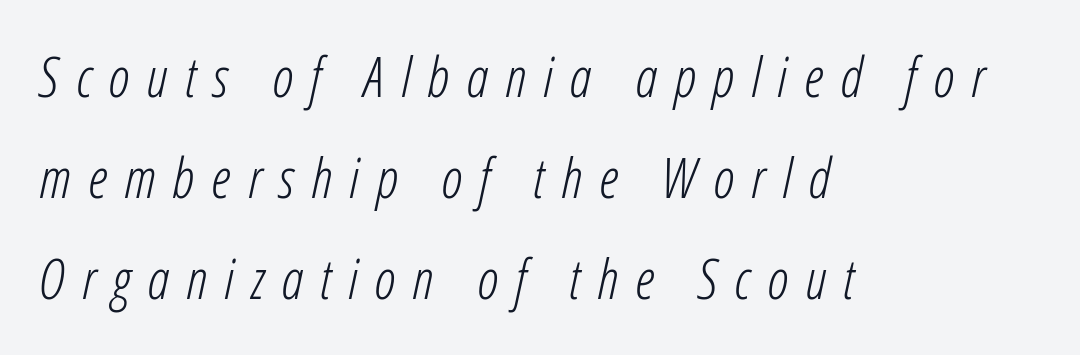
{"italic": "yes", "lean": "right", "slant_degrees": 12, "bold": "no", "weight": "light", "width": "condensed", "stroke_contrast": "low", "x_height": "medium", "monospaced": "no", "underline": "no", "align": "left", "line_spacing_ratio": 1.84, "letter_spacing": "wide", "letter_spacing_em": 0.31, "glyph_px": 55}
